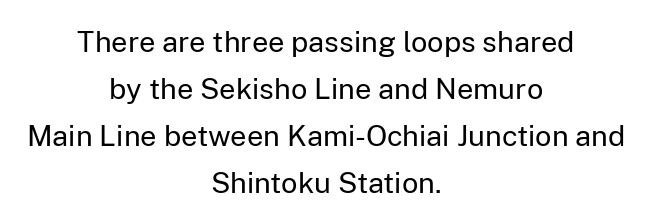
{"serif": "no", "italic": "no", "bold": "no", "weight": "regular", "width": "normal", "stroke_contrast": "low", "x_height": "medium", "monospaced": "no", "underline": "no", "align": "center", "line_spacing": "normal", "line_spacing_ratio": 1.62, "letter_spacing": "normal", "letter_spacing_em": 0.0, "glyph_px": 29}
